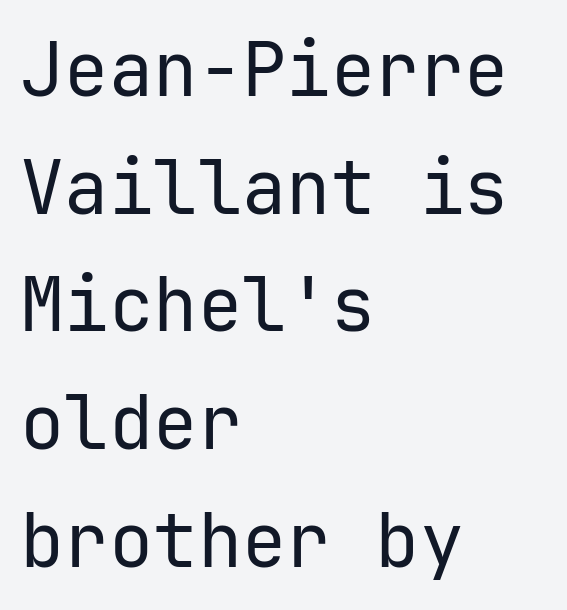
Q: Is the text bold? A: No.
Q: Is the text italic (slanted)? A: No, it is upright.
Q: Is the typeface a serif or a sans-serif typeface? A: Sans-serif.
Q: Is the text underlined? A: No.
Q: How is the paragraph aligned? A: Left-aligned.
Q: Is the spacing between letters normal or unusually wide? A: Normal.
Q: Is the spacing between lines tight, normal or loose? A: Normal.
Q: Width (condensed, normal, or wide)? A: Normal.
Q: Stroke contrast? A: Low.
Q: x-height? A: Medium.
Q: Monospaced? A: Yes.
